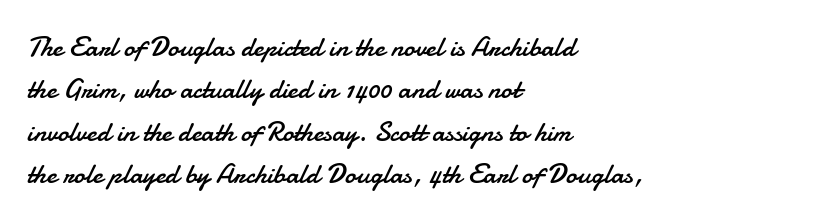
The image shows 28 px regular-weight sans-serif type; set left-aligned, normal line spacing (1.51x), normal letter spacing, not underlined; low stroke contrast and a small x-height.
